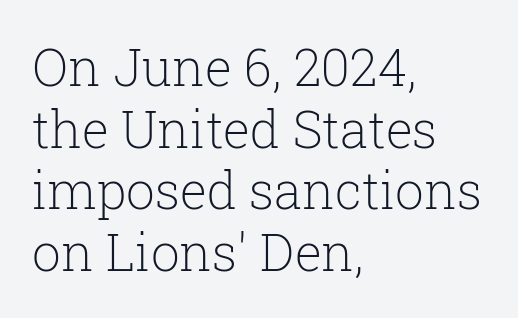
Q: Is the text bold? A: No.
Q: Is the text italic (slanted)? A: No, it is upright.
Q: Is the typeface a serif or a sans-serif typeface? A: Serif.
Q: Is the text underlined? A: No.
Q: How is the paragraph aligned? A: Left-aligned.
Q: Is the spacing between letters normal or unusually wide? A: Normal.
Q: Width (condensed, normal, or wide)? A: Normal.
Q: Stroke contrast? A: Low.
Q: x-height? A: Medium.
Q: Monospaced? A: No.
